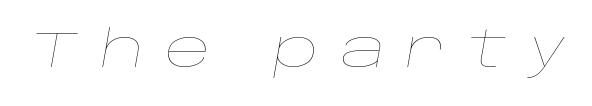
No letter is thick-stroked: the sample isn't bold. Slant detected: the letters are inclined. The passage shown has open, widely tracked lettering throughout. The face used here is proportionally spaced, like ordinary book or web type.
